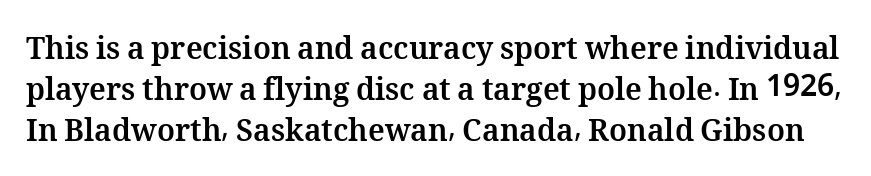
The image shows 30 px bold type, upright; set normal line spacing (1.36x), normal letter spacing, not underlined; medium stroke contrast and a medium x-height.
